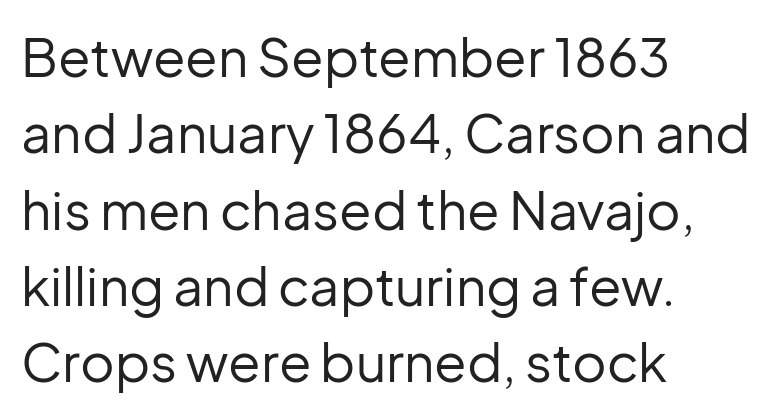
{"serif": "no", "italic": "no", "bold": "no", "weight": "regular", "width": "normal", "stroke_contrast": "low", "x_height": "medium", "monospaced": "no", "underline": "no", "align": "left", "line_spacing": "normal", "line_spacing_ratio": 1.44, "letter_spacing": "normal", "letter_spacing_em": 0.0, "glyph_px": 53}
